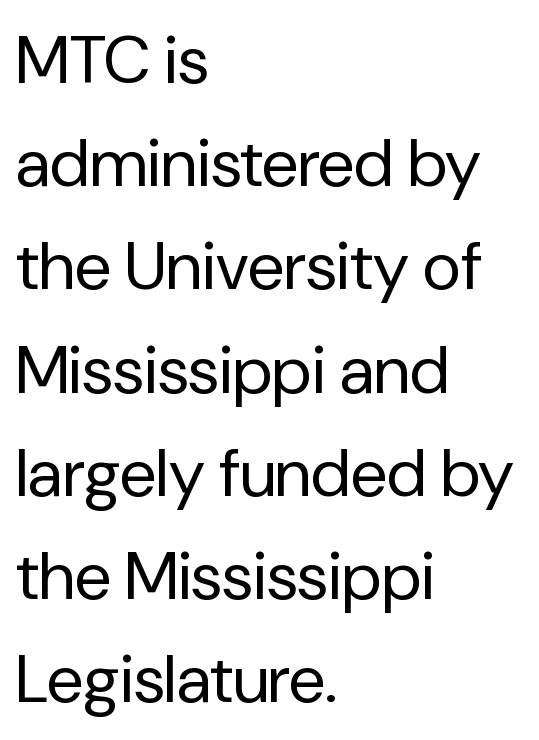
The image shows 67 px regular-weight sans-serif type, upright; set left-aligned, normal line spacing (1.54x), normal letter spacing, not underlined; low stroke contrast and a medium x-height.
